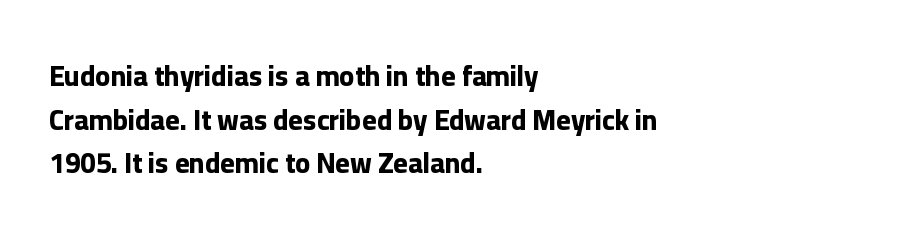
The image shows 28 px bold sans-serif type, upright; set left-aligned, normal line spacing (1.56x), normal letter spacing, not underlined; low stroke contrast and a medium x-height.
